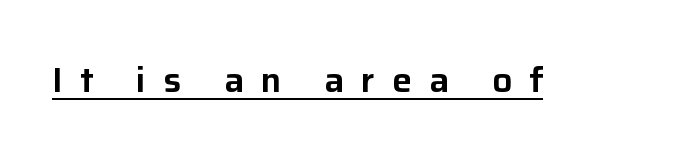
The image shows 35 px sans-serif type, upright; set unusually wide letter spacing (+0.49 em), underlined; low stroke contrast and a medium x-height.
